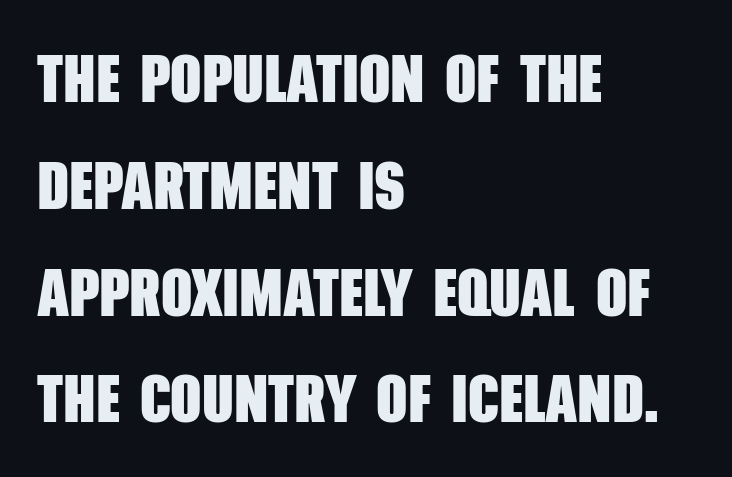
The image shows 68 px heavy, condensed sans-serif type; set left-aligned, normal line spacing (1.57x), normal letter spacing, not underlined; low stroke contrast and a large x-height.
